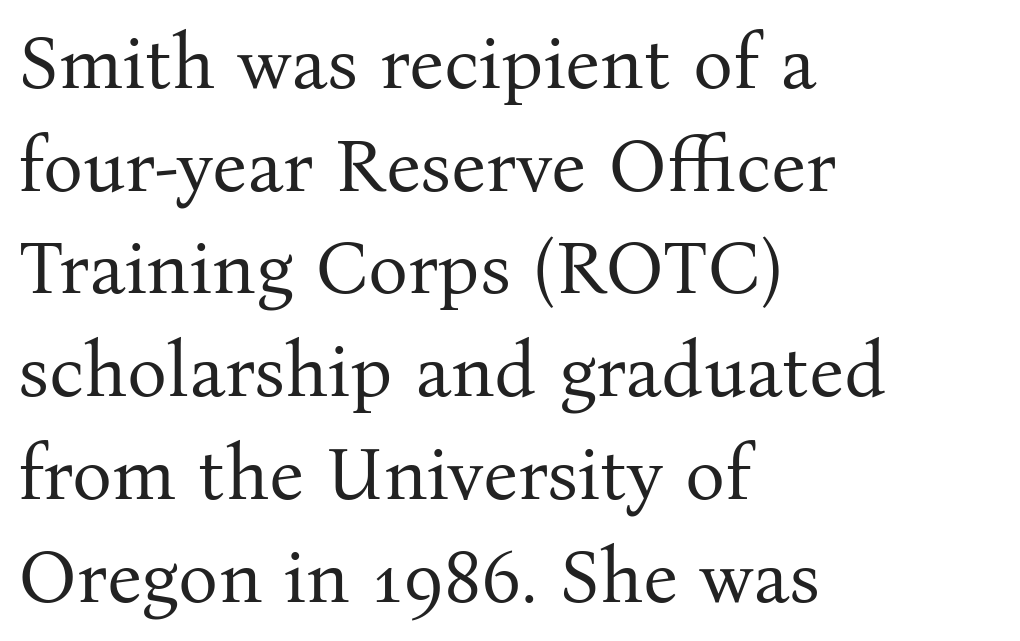
Q: Is the text bold? A: No.
Q: Is the text italic (slanted)? A: No, it is upright.
Q: Is the typeface a serif or a sans-serif typeface? A: Serif.
Q: Is the text underlined? A: No.
Q: How is the paragraph aligned? A: Left-aligned.
Q: Is the spacing between letters normal or unusually wide? A: Normal.
Q: Is the spacing between lines tight, normal or loose? A: Normal.
Q: Width (condensed, normal, or wide)? A: Normal.
Q: Stroke contrast? A: Medium.
Q: x-height? A: Medium.
Q: Monospaced? A: No.
